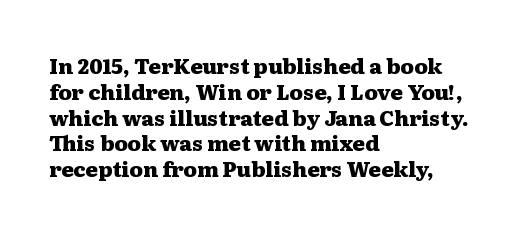
{"italic": "no", "bold": "yes", "underline": "no", "align": "left", "line_spacing_ratio": 1.23, "letter_spacing": "normal", "letter_spacing_em": 0.0, "glyph_px": 21}
